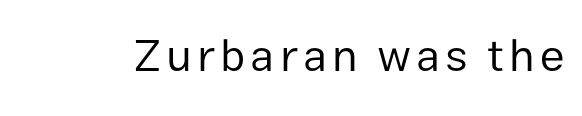
The image shows 45 px regular-weight sans-serif type, upright; set not underlined; low stroke contrast and a medium x-height.
